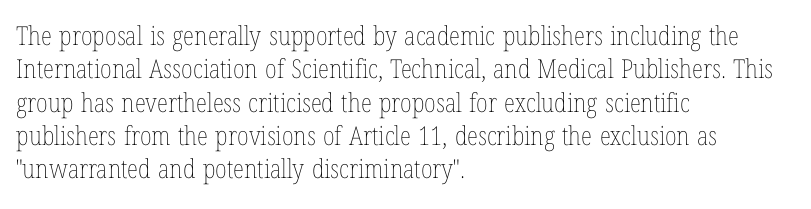
{"italic": "no", "bold": "no", "underline": "no", "align": "left", "line_spacing": "normal", "line_spacing_ratio": 1.28, "letter_spacing": "normal", "letter_spacing_em": 0.0, "glyph_px": 26}
